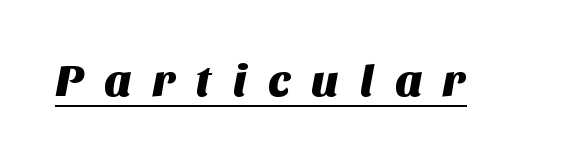
The image shows 45 px sans-serif type; set unusually wide letter spacing (+0.45 em), underlined; medium stroke contrast and a large x-height.
